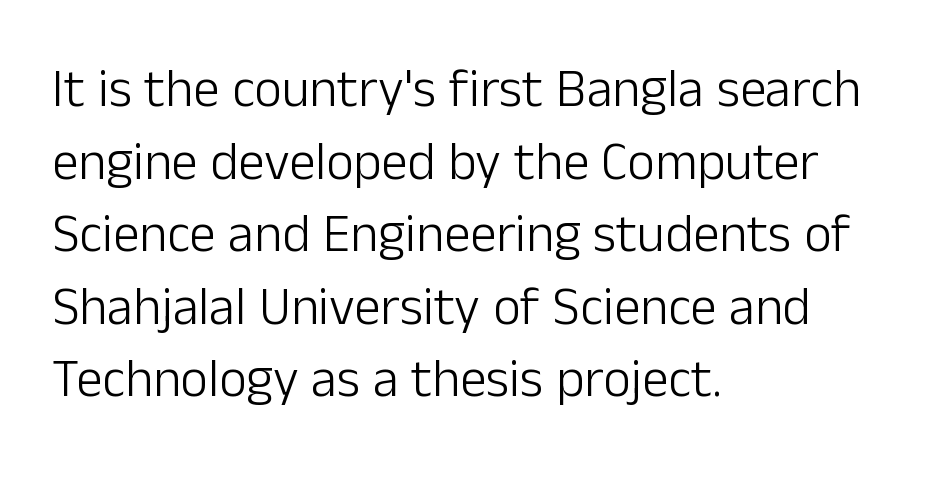
The image shows 53 px light sans-serif type, upright; set left-aligned, normal line spacing (1.37x), normal letter spacing, not underlined; low stroke contrast and a medium x-height.
